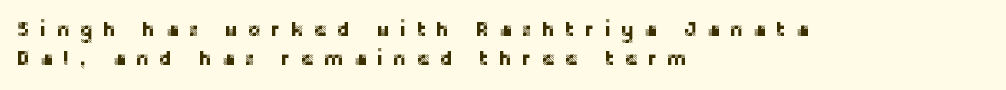
Anything drawn beneath the words? Only blank space. A typesetter would call this heavily tracked-out type. The rag falls on the right side of this text block. Italic? Not at all — the glyphs are vertical.
